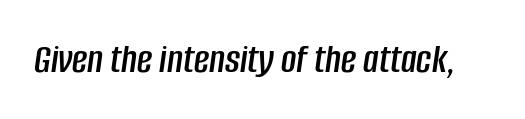
Tracking value appears to be zero — textbook default spacing. The face used here has a pronounced slope to its letters. The rendering uses natural spacing where letterforms have individual widths. The zone under the glyphs is completely vacant.
